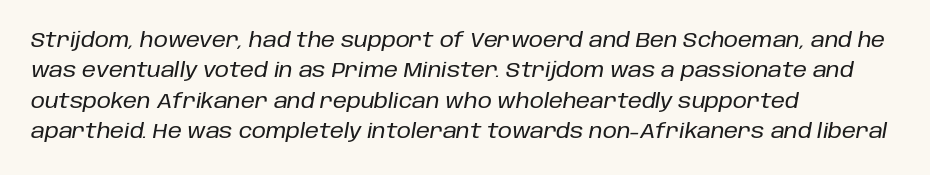
The image shows 20 px text type, italic (leaning right); set left-aligned, normal line spacing (1.52x), normal letter spacing, not underlined.
